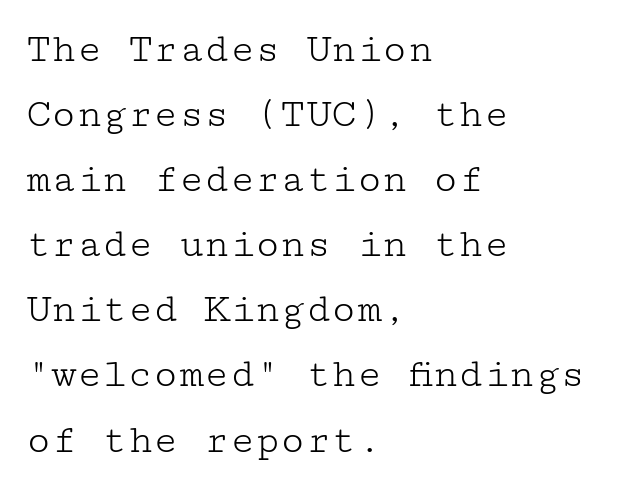
Vertical spacing — default. This sample uses a serif face. The ragged edge is on the right, which tells us the setting is flush left. Posture: straight, roman, zero tilt. A typesetter would call this zero additional tracking. Counters stay open thanks to moderate or lighter strokes.
